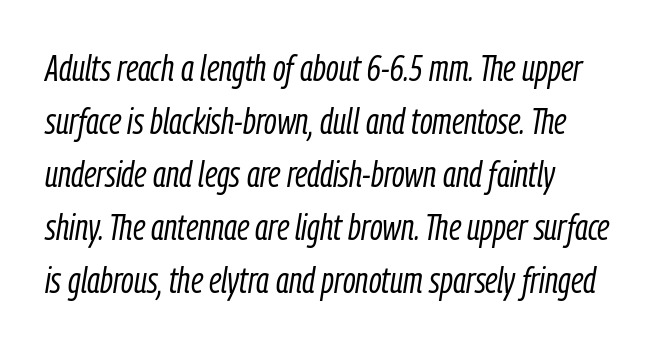
{"italic": "yes", "lean": "right", "slant_degrees": 9, "bold": "no", "weight": "light", "width": "condensed", "stroke_contrast": "low", "x_height": "medium", "monospaced": "no", "underline": "no", "align": "left", "line_spacing": "normal", "line_spacing_ratio": 1.43, "letter_spacing": "normal", "letter_spacing_em": 0.0, "glyph_px": 37}
